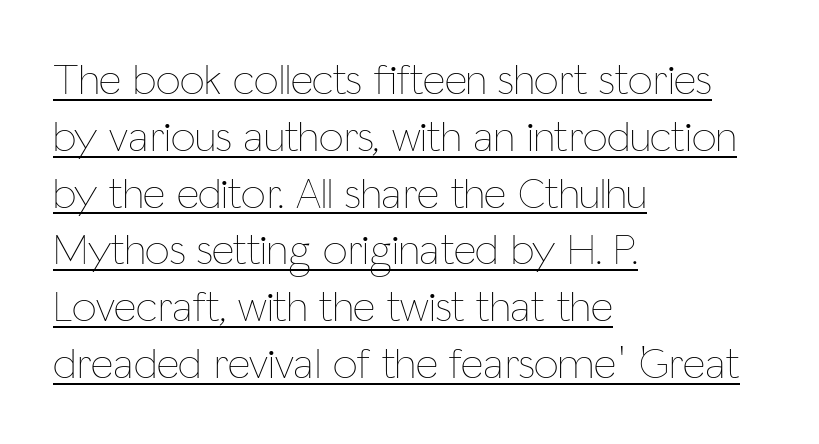
The image shows 44 px thin, condensed type, upright; set left-aligned, normal line spacing (1.29x), normal letter spacing, underlined; low stroke contrast and a medium x-height.
